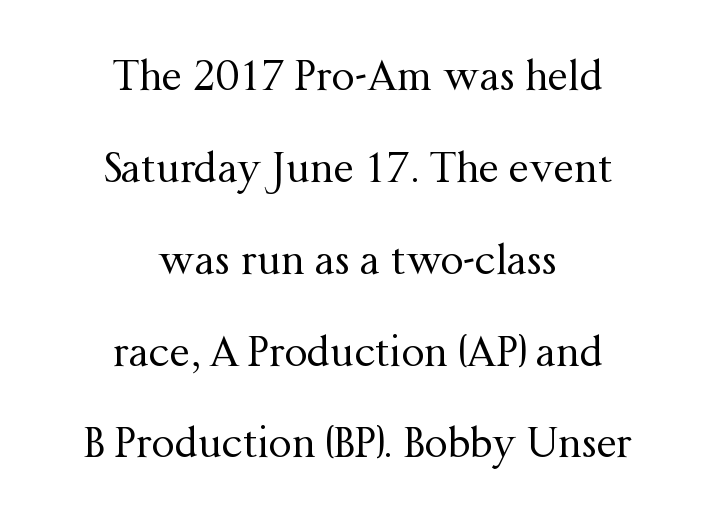
The leading is generous, giving the passage an open texture. These lines were composed using upright roman letters. No heavy texture on the line: the type isn't bold. Each letter keeps its own natural width here, so spacing adapts to shape.
